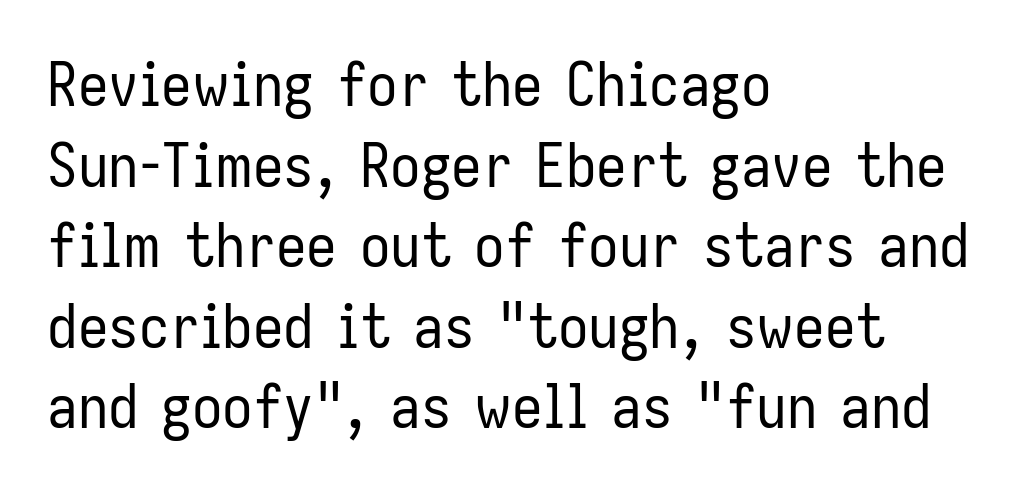
Is the letter spacing exaggerated? No — it looks like the ordinary default. Each stroke keeps to a modest, everyday thickness or less. Is the block centered? No — it sits flush against the left margin. This rendering employs a face without finishing strokes, i.e., a sans-serif. Only glyphs here, with clear space below each row. Upright lettering throughout.
